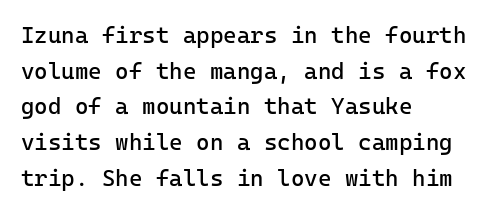
The image shows 23 px text type, upright; set left-aligned, normal line spacing (1.55x), normal letter spacing, not underlined.
